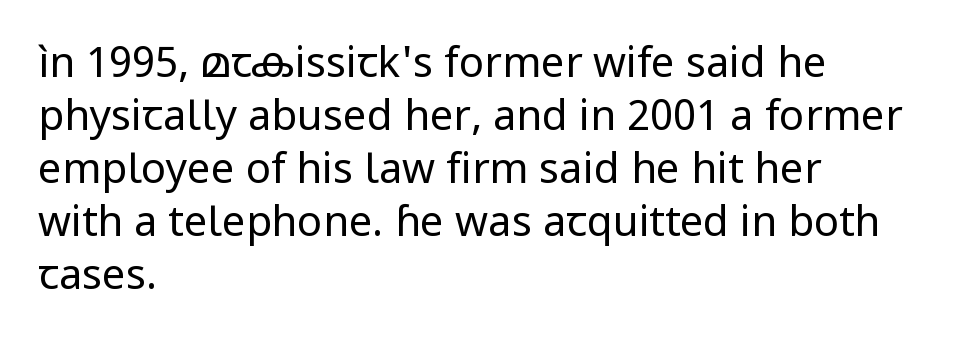
{"serif": "no", "italic": "no", "bold": "no", "weight": "regular", "width": "normal", "stroke_contrast": "low", "x_height": "medium", "monospaced": "no", "underline": "no", "align": "left", "line_spacing": "normal", "line_spacing_ratio": 1.26, "letter_spacing": "normal", "letter_spacing_em": 0.0, "glyph_px": 42}
